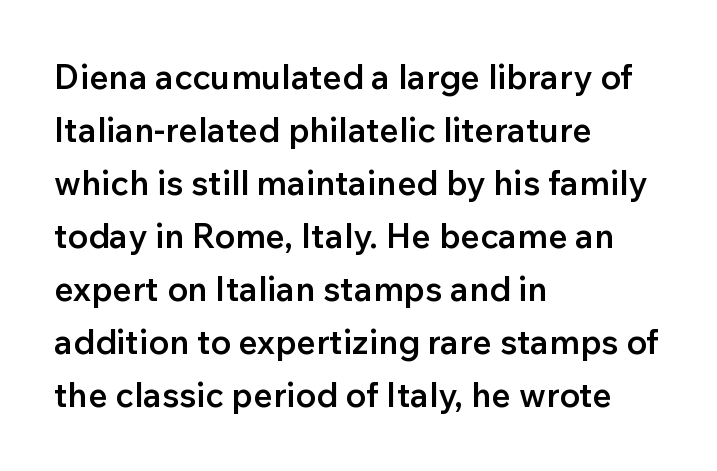
Quick note: underline off. Tracking here is standard; glyphs follow each other at the usual distance. One glance says typical: line gaps are just what's usual. Looks like regular typesetting: each glyph gets only the width it needs. The font is running at a semibold setting, under full bold. Classification — sans serif.
